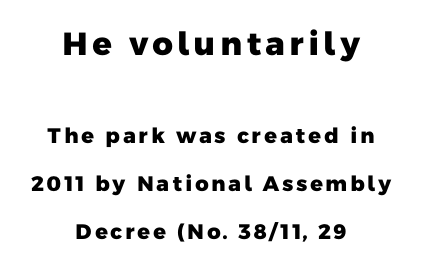
Pretty heavy lettering here — definitely bold. Check under the words: just untouched page. Proportional: the letters do not fall into vertical columns. Line starts and ends both wander, symmetrically. You get the large type first, then a drop to smaller type. This is sans-serif lettering, the kind often seen on screens and signage.
